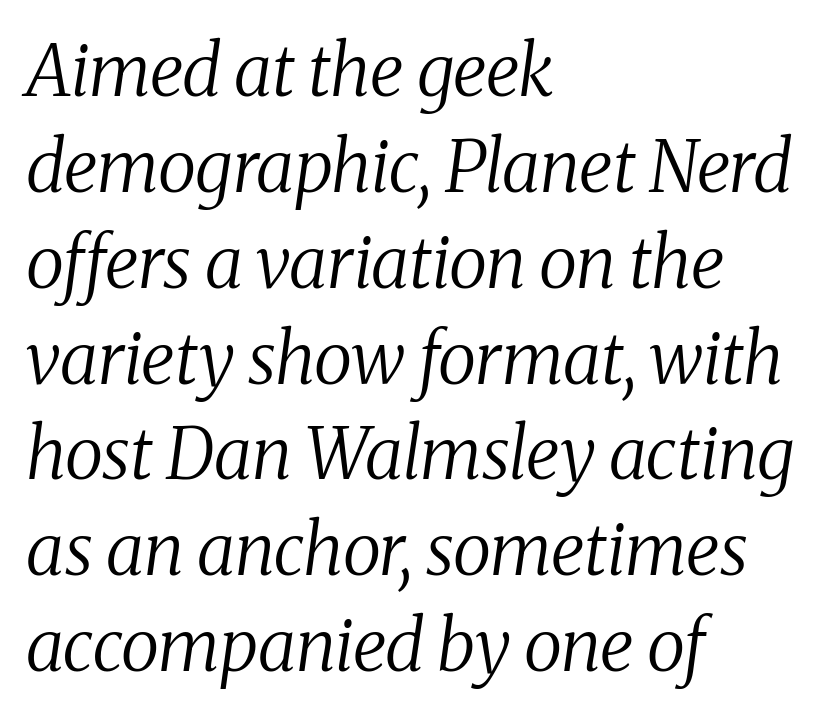
The image shows 71 px regular-weight serif type, italic (leaning right); set left-aligned, normal line spacing (1.35x), normal letter spacing, not underlined; medium stroke contrast and a medium x-height.
